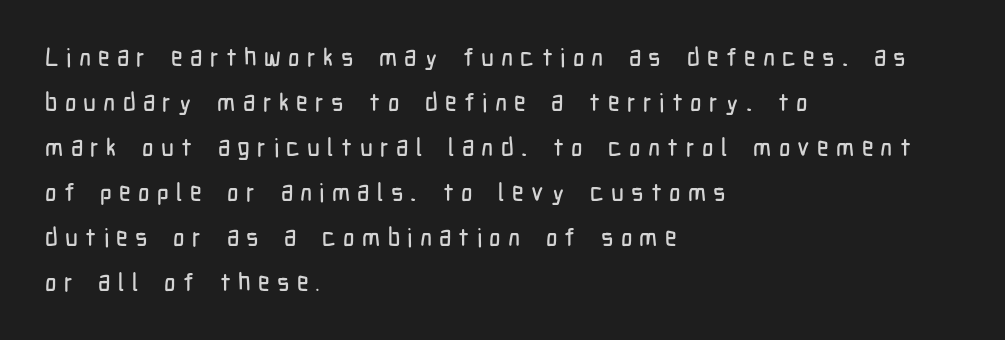
Each row of text sits above clean, open space. This sample uses expanded letter spacing, leaving extra air between glyphs. Teacher's note: observe the even left margin — that is flush-left alignment. Do the letters lean? They stand straight.
